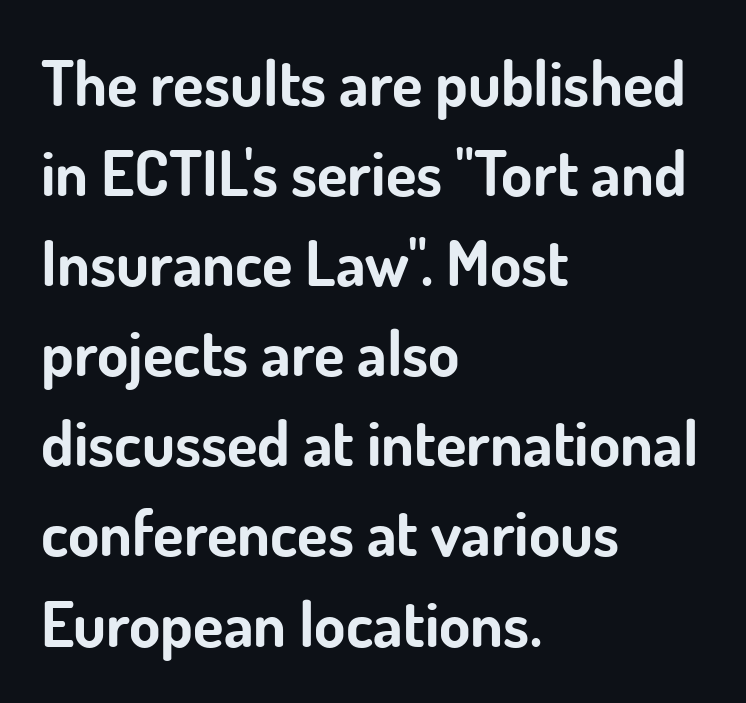
{"serif": "no", "italic": "no", "bold": "yes", "weight": "bold", "width": "normal", "stroke_contrast": "low", "x_height": "small", "monospaced": "no", "underline": "no", "align": "left", "line_spacing": "normal", "line_spacing_ratio": 1.43, "letter_spacing": "normal", "letter_spacing_em": 0.0, "glyph_px": 63}
